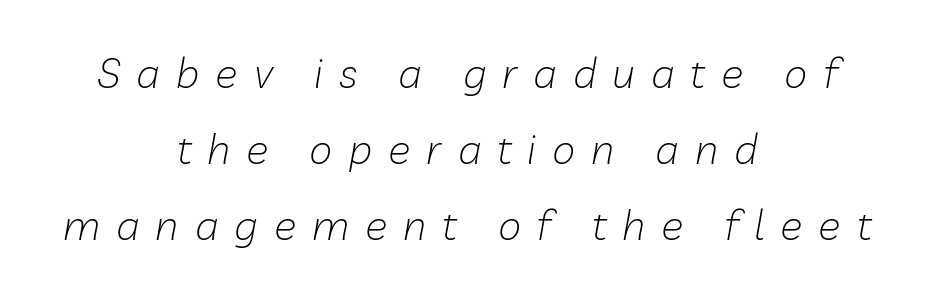
The image shows 42 px light type, italic (leaning right); set centered, line spacing 1.81x, unusually wide letter spacing (+0.38 em), not underlined; low stroke contrast and a medium x-height.
